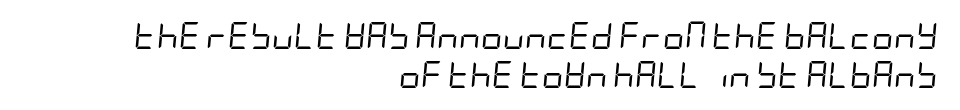
Quick note: interline space is typical. Unbolded letterforms with no extra heft. A typesetter would mark this as italic. Decoration check: the copy has no underline. The setting favours the right margin, as signatures and pull-quotes sometimes do.
